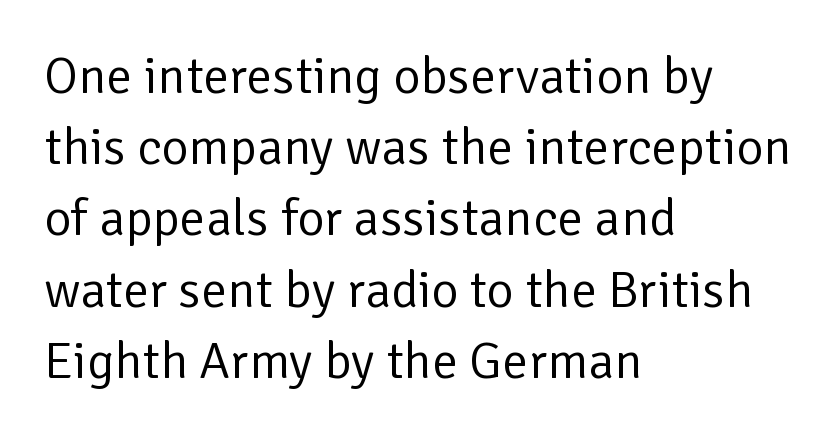
The weight tops out at a normal text grade. Nope, no serifs anywhere on these letters. Posture: straight, roman, zero tilt. There is no visible air inserted between adjacent glyphs. Varying glyph widths throughout — classic text-font behaviour. The rendering uses a moderate line-height, typical for paragraphs.
